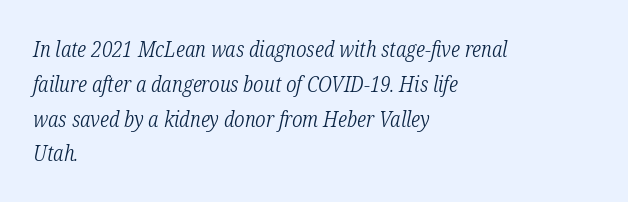
Italic? Definitely — the glyphs are oblique. Summary of weight: not heavy and not bold. Any mark beneath the type? The region is blank. Short and long lines alike share a common starting point at left.
